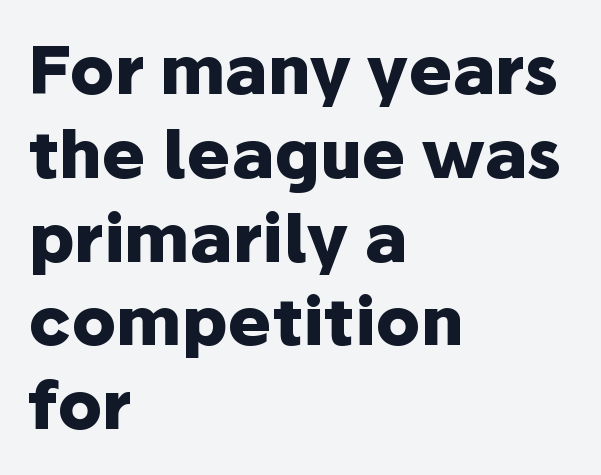
The lines in this sample share a left origin and differ only in where they stop. The zone under the glyphs is completely vacant. A normal amount of white space separates one row of letters from the next. Here the glyphs are tracked normally, forming tight word shapes. Every stem runs plumb, perpendicular to the baseline. Font category for this specimen: sans-serif.
